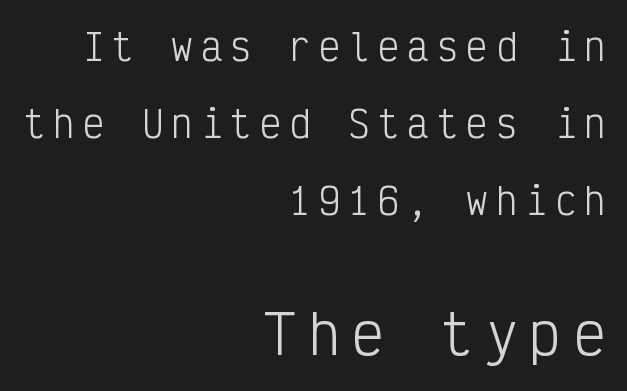
{"serif": "no", "italic": "no", "bold": "no", "weight": "light", "width": "condensed", "stroke_contrast": "low", "x_height": "medium", "monospaced": "yes", "underline": "no", "align": "right", "line_spacing": "loose", "line_spacing_ratio": 2.14, "letter_spacing": "wide", "letter_spacing_em": 0.22, "larger_block": "second", "size_ratio": 1.5, "glyph_px": 54}
